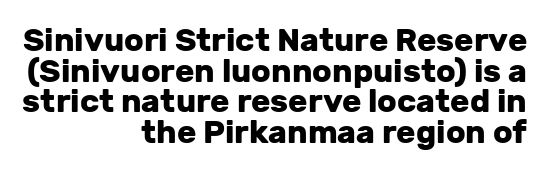
Compared with a flush-left layout, this one pins lines to the opposite, right side. Think of a printed novel: that variable character pitch is what you see here. The gaps between neighbouring characters are ordinary and unremarkable. Very little white space separates one row of letters from the next.
